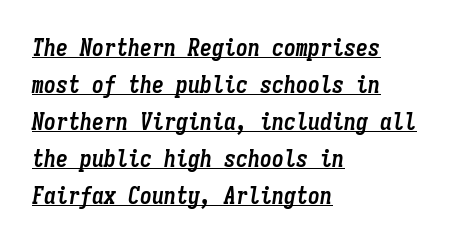
The image shows 24 px bold type, italic (leaning right); set left-aligned, normal line spacing (1.54x), normal letter spacing, underlined.
